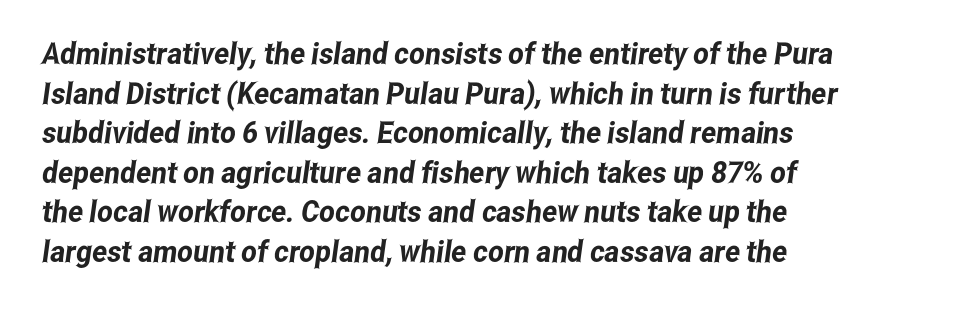
The image shows 30 px condensed sans-serif type; set left-aligned, normal line spacing (1.32x), normal letter spacing, not underlined; low stroke contrast and a medium x-height.
